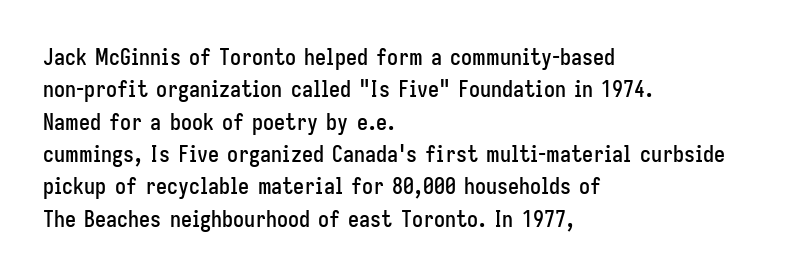
The image shows 22 px text type, upright; set left-aligned, normal line spacing (1.47x), normal letter spacing, not underlined.
